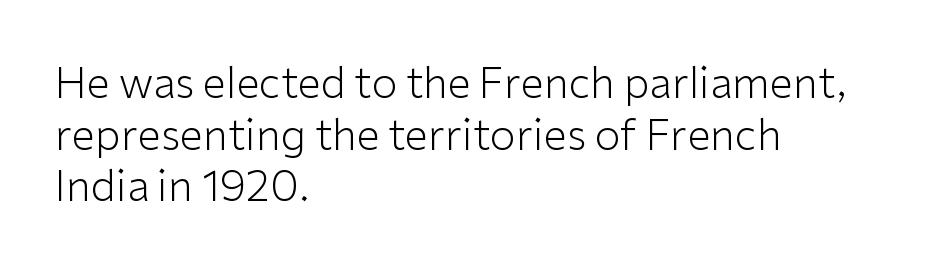
The image shows 42 px light sans-serif type, upright; set left-aligned, line spacing 1.23x, normal letter spacing, not underlined; low stroke contrast and a medium x-height.
